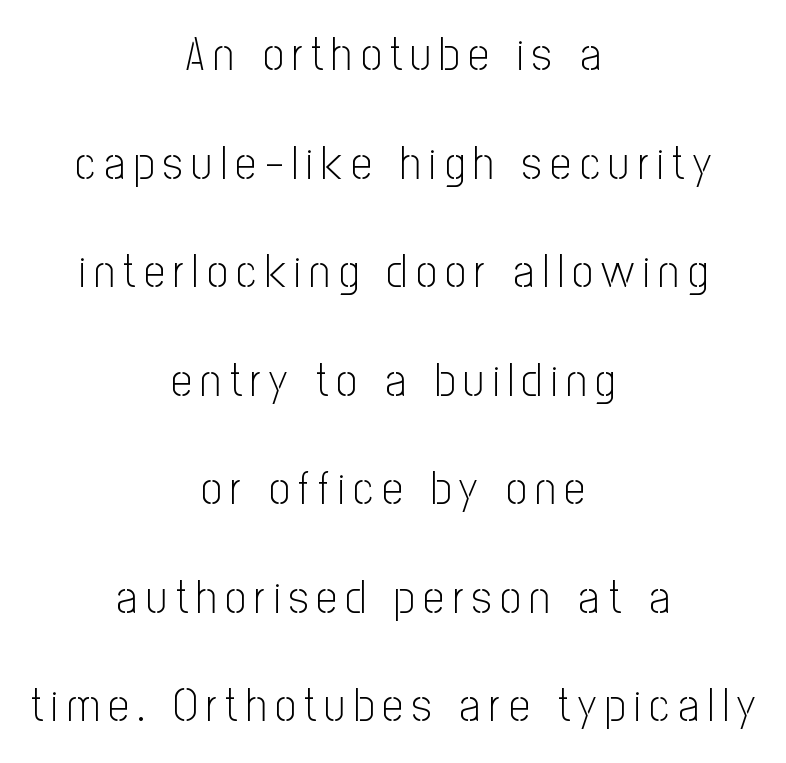
{"serif": "no", "italic": "no", "bold": "no", "weight": "light", "width": "condensed", "stroke_contrast": "low", "x_height": "medium", "monospaced": "no", "underline": "no", "align": "center", "line_spacing": "loose", "line_spacing_ratio": 2.36, "glyph_px": 46}
